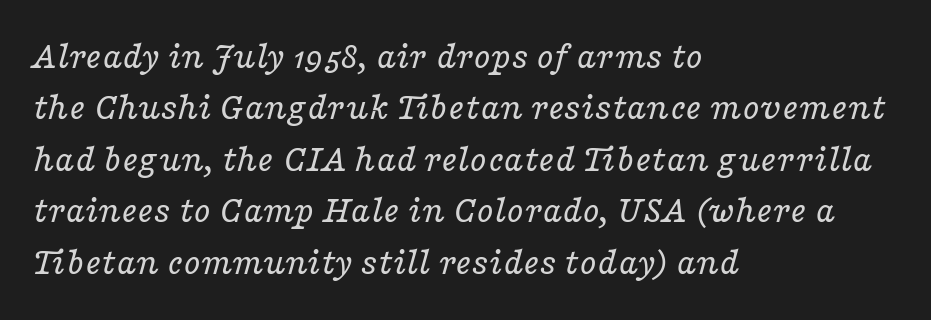
Q: Is the text bold? A: No.
Q: Is the text italic (slanted)? A: Yes, it leans right by about 16 degrees.
Q: Is the typeface a serif or a sans-serif typeface? A: Serif.
Q: Is the text underlined? A: No.
Q: How is the paragraph aligned? A: Left-aligned.
Q: Is the spacing between letters normal or unusually wide? A: Normal.
Q: Is the spacing between lines tight, normal or loose? A: Normal.
Q: Width (condensed, normal, or wide)? A: Wide.
Q: Stroke contrast? A: Low.
Q: x-height? A: Medium.
Q: Monospaced? A: No.
